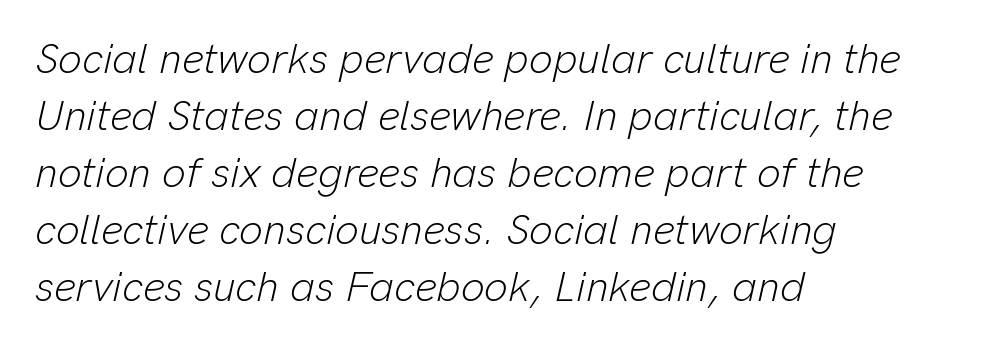
{"italic": "yes", "lean": "right", "slant_degrees": 13, "bold": "no", "weight": "light", "width": "normal", "stroke_contrast": "low", "x_height": "medium", "monospaced": "no", "underline": "no", "align": "left", "line_spacing": "normal", "line_spacing_ratio": 1.36, "letter_spacing": "normal", "letter_spacing_em": 0.0, "glyph_px": 42}
